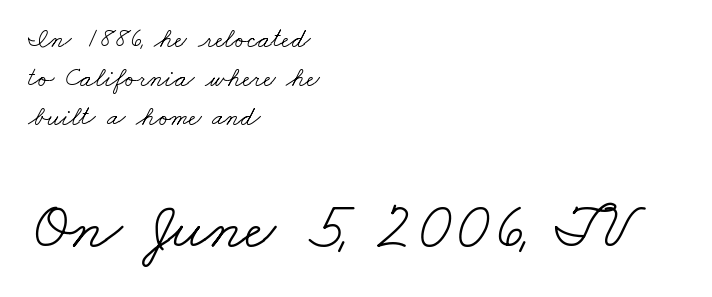
The image shows 68 px light, wide serif type; set left-aligned, normal line spacing (1.45x), normal letter spacing, not underlined; the second (bottom) block is 2.52x larger; low stroke contrast and a small x-height.
